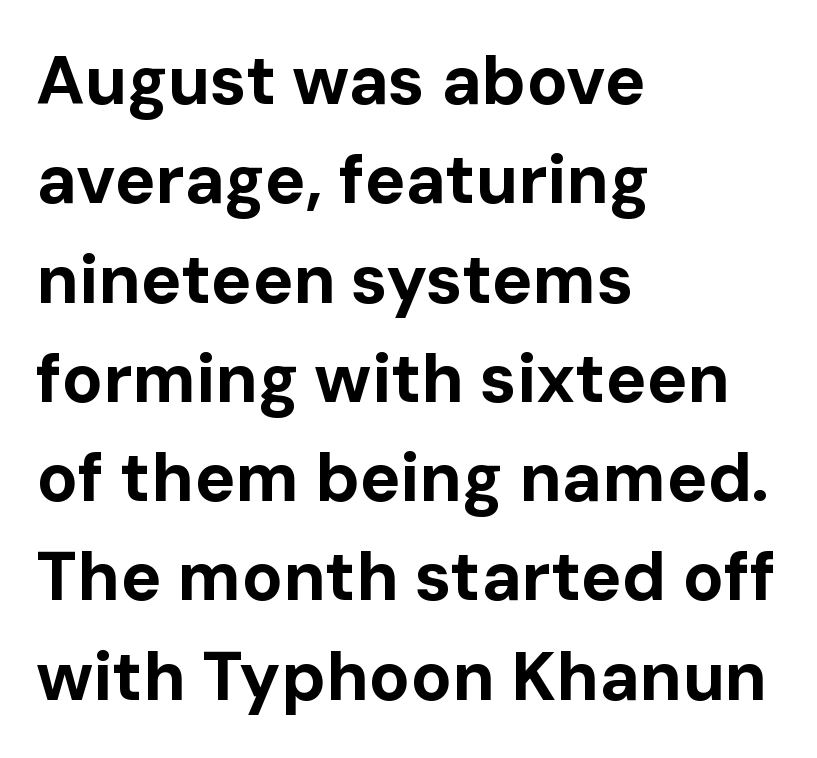
{"serif": "no", "italic": "no", "bold": "yes", "weight": "bold", "width": "normal", "stroke_contrast": "low", "x_height": "medium", "monospaced": "no", "underline": "no", "align": "left", "line_spacing": "normal", "line_spacing_ratio": 1.46, "letter_spacing": "normal", "letter_spacing_em": 0.0, "glyph_px": 68}
